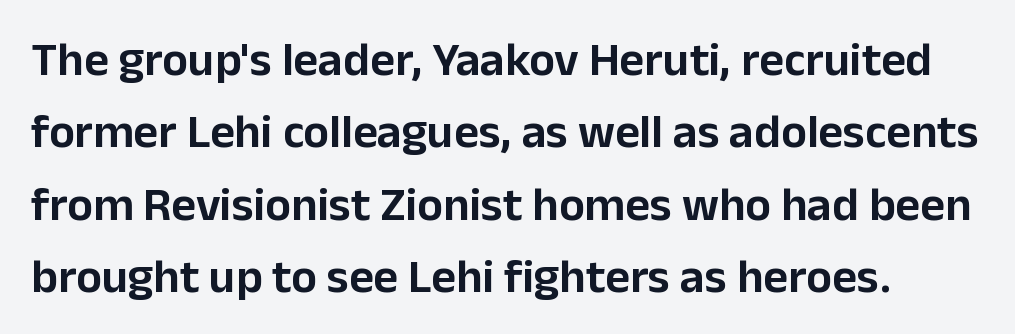
You could not count columns in this text — the font is proportionally spaced. The gap between lines stays unmarked. Students, note that the glyphs here touch the page at normal intervals. A typesetter would label this face a sans. Whoever set this chose a conventional vertical rhythm.
